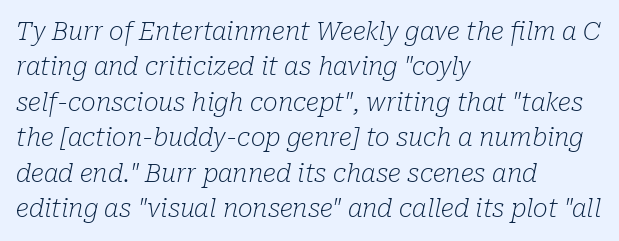
Lines of text with bare space underneath. There is no visible air inserted between adjacent glyphs. Is this a heavy cut? Hardly; it is regular or lighter. Successive baselines arrive at the customary interval. These lines stack with their left ends in a neat column. The text carries the slant typical of an italic or oblique font.
